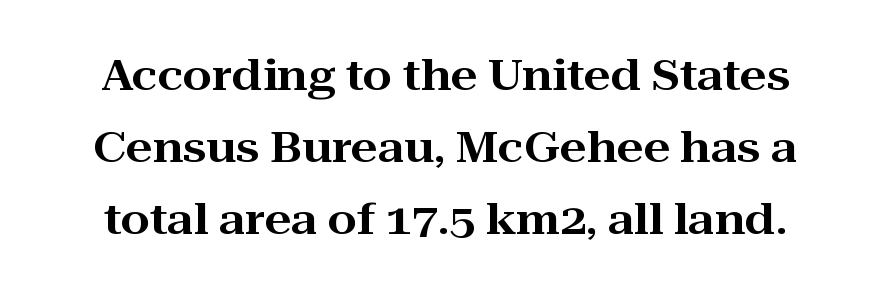
{"serif": "yes", "italic": "no", "width": "wide", "stroke_contrast": "high", "x_height": "medium", "monospaced": "no", "underline": "no", "line_spacing_ratio": 1.72, "letter_spacing": "normal", "letter_spacing_em": 0.0, "glyph_px": 42}
